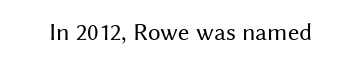
{"italic": "no", "bold": "no", "underline": "no", "letter_spacing": "normal", "letter_spacing_em": 0.0, "glyph_px": 25}
